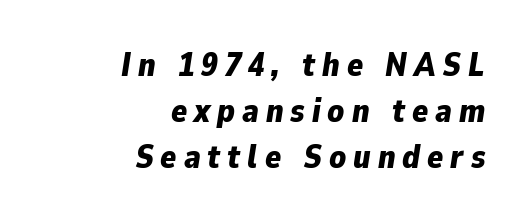
The image shows 33 px bold type, italic (leaning right); set right-aligned, normal line spacing (1.4x), unusually wide letter spacing (+0.21 em), not underlined; low stroke contrast and a medium x-height.
